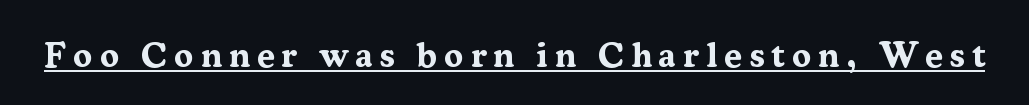
The image shows 35 px bold serif type, upright; set unusually wide letter spacing (+0.2 em), underlined; medium stroke contrast and a medium x-height.
